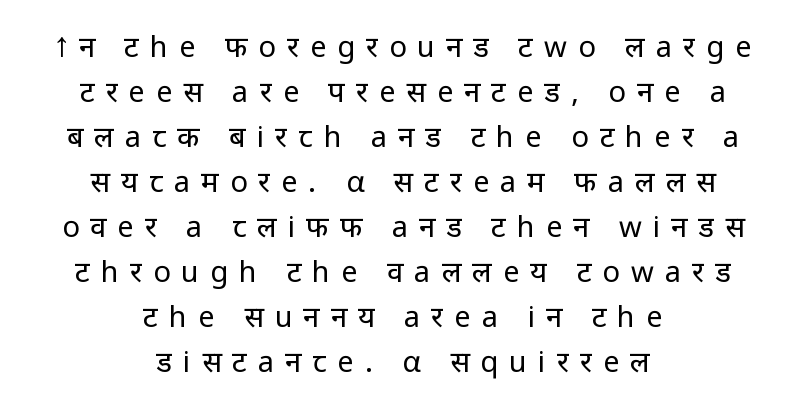
Only glyphs here, with clear space below each row. The line-height multiplier appears to be the usual default. Letter spacing: wide. Is the block centered? Yes — each line is placed symmetrically about the middle. Is the type heavy? It reads as light-to-regular instead. Is this a fixed-width face? No — the glyphs have proportional, varying widths.
